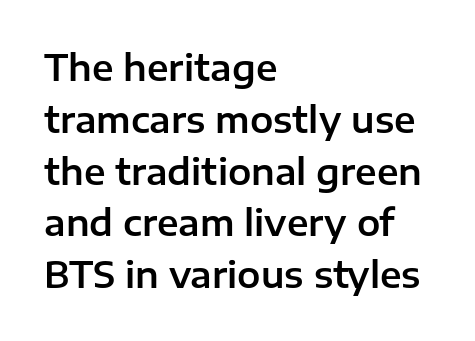
The image shows 35 px sans-serif type, upright; set left-aligned, normal line spacing (1.48x), normal letter spacing, not underlined; low stroke contrast and a medium x-height.
